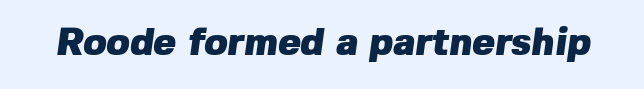
{"serif": "no", "bold": "yes", "weight": "heavy", "width": "normal", "stroke_contrast": "low", "x_height": "medium", "monospaced": "no", "underline": "no", "letter_spacing": "normal", "letter_spacing_em": 0.0, "glyph_px": 38}
